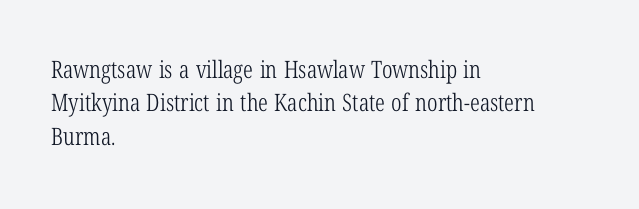
{"italic": "no", "bold": "no", "underline": "no", "align": "left", "line_spacing": "normal", "line_spacing_ratio": 1.39, "letter_spacing": "normal", "letter_spacing_em": 0.0, "glyph_px": 24}
